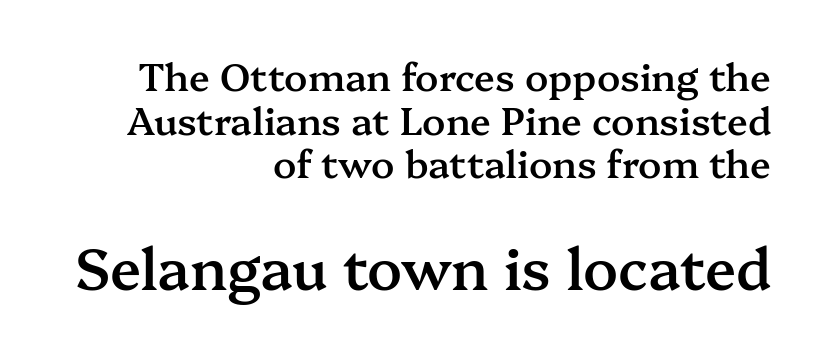
{"serif": "yes", "italic": "no", "bold": "semi", "weight": "semibold", "width": "normal", "stroke_contrast": "medium", "x_height": "medium", "monospaced": "no", "underline": "no", "align": "right", "line_spacing": "tight", "line_spacing_ratio": 1.15, "letter_spacing": "normal", "letter_spacing_em": 0.0, "larger_block": "second", "size_ratio": 1.5, "glyph_px": 57}
